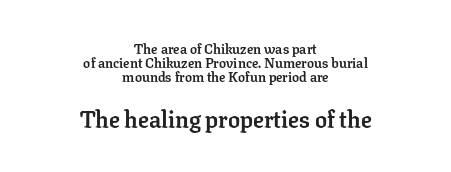
Q: Is the text bold? A: Yes.
Q: Is the text italic (slanted)? A: No, it is upright.
Q: Is the text underlined? A: No.
Q: How is the paragraph aligned? A: Centered.
Q: Is the spacing between letters normal or unusually wide? A: Normal.
Q: Is the spacing between lines tight, normal or loose? A: Tight.
Q: Which block of text is set in a larger size, the first (top) or the second (bottom)? A: The second (bottom) one.
